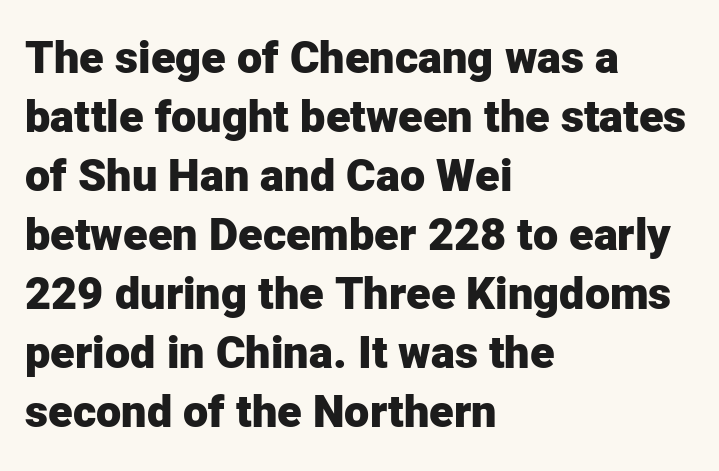
The image shows 45 px heavy sans-serif type, upright; set left-aligned, normal line spacing (1.31x), normal letter spacing, not underlined; low stroke contrast and a medium x-height.
